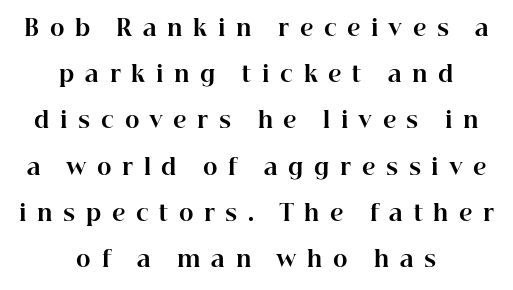
The image shows 22 px bold type, upright; set centered, loose line spacing (2.1x), unusually wide letter spacing (+0.48 em), not underlined.
